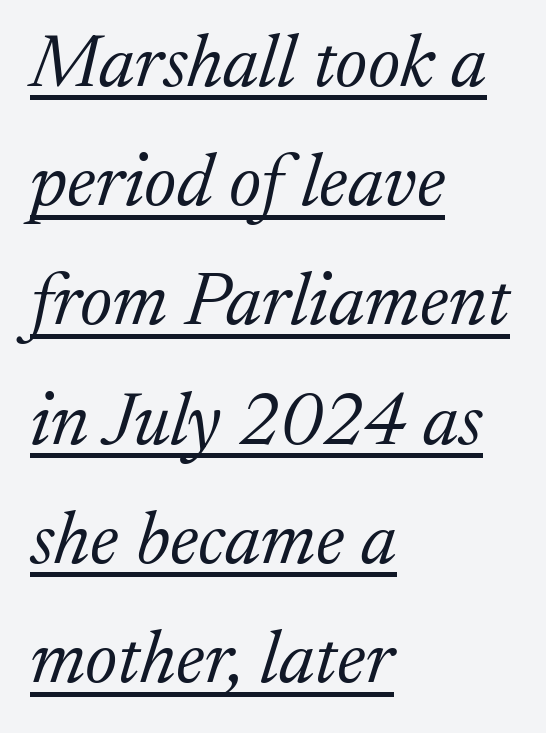
Underlined type. The vertical gap from one line to the next is medium. Counters stay open thanks to moderate or lighter strokes. The text was rendered using a seriffed face with decorative stroke endings. The compositor pushed each line to the left boundary. The whole block is typeset with a tilt.
